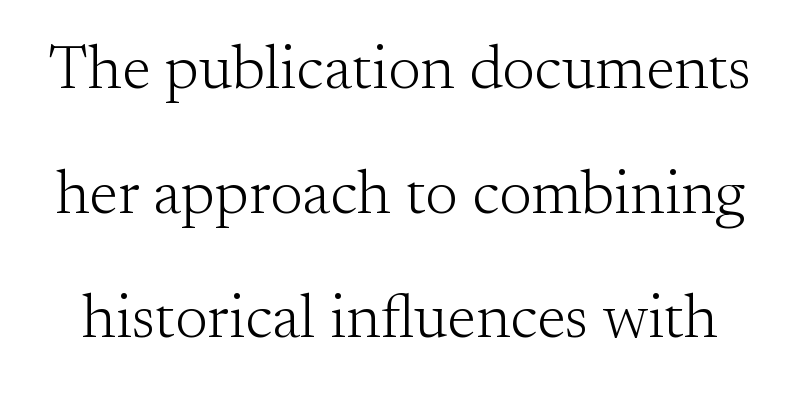
{"serif": "yes", "italic": "no", "bold": "no", "weight": "light", "width": "normal", "stroke_contrast": "medium", "x_height": "small", "monospaced": "no", "underline": "no", "line_spacing": "loose", "line_spacing_ratio": 2.01, "letter_spacing": "normal", "letter_spacing_em": 0.0, "glyph_px": 62}
